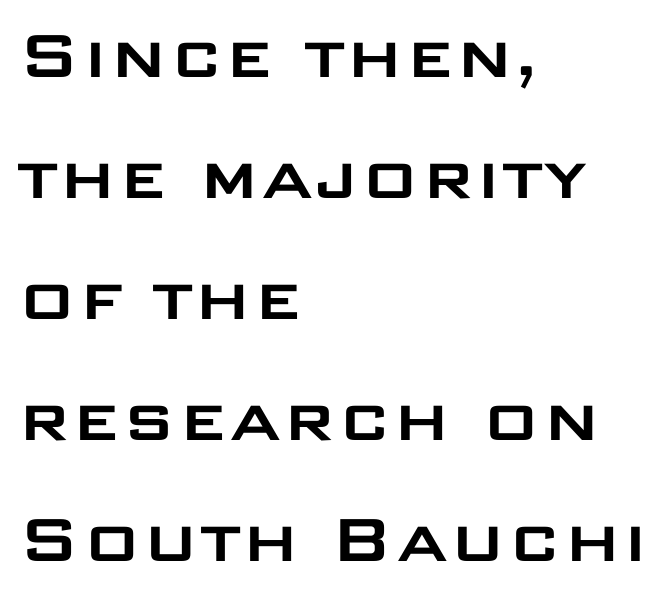
{"serif": "no", "italic": "no", "width": "wide", "stroke_contrast": "low", "x_height": "large", "monospaced": "no", "underline": "no", "align": "left", "line_spacing": "normal", "line_spacing_ratio": 1.55, "letter_spacing": "normal", "letter_spacing_em": 0.0, "glyph_px": 78}
